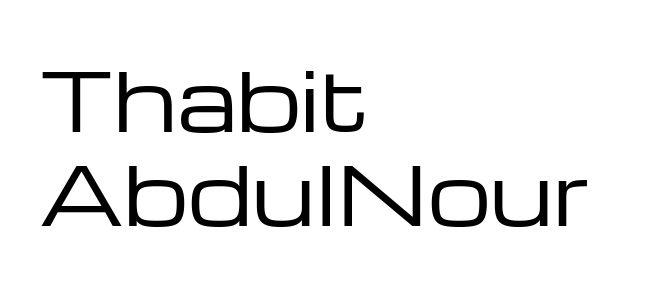
Alignment: flush left. Do the characters align in a grid? No, the font is proportional. The words here are not underlined. Nothing sits at the stroke ends, so this counts as sans-serif. Italic: no, the glyphs are upright roman.
